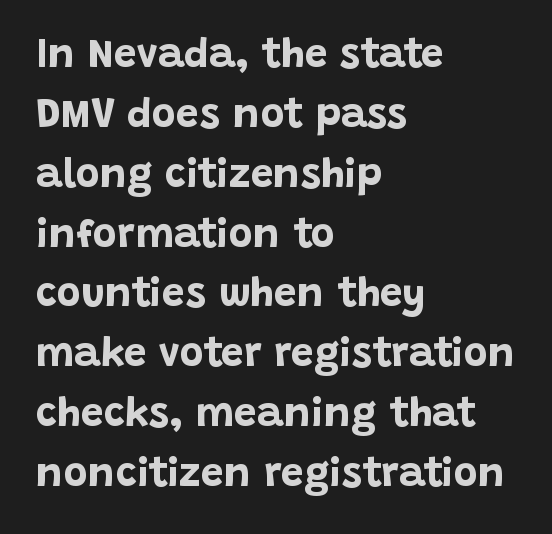
This sample has the flowing, uneven cadence of proportional lettering. Students, observe: this is what conventionally led text looks like. Horizontal alignment here is leftward, the default for most running prose. A sans-serif font was chosen for this passage. Just letters on the line, the space beneath them empty.
